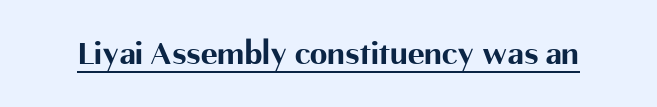
The image shows 35 px bold sans-serif type, upright; set normal letter spacing, underlined; medium stroke contrast and a medium x-height.
